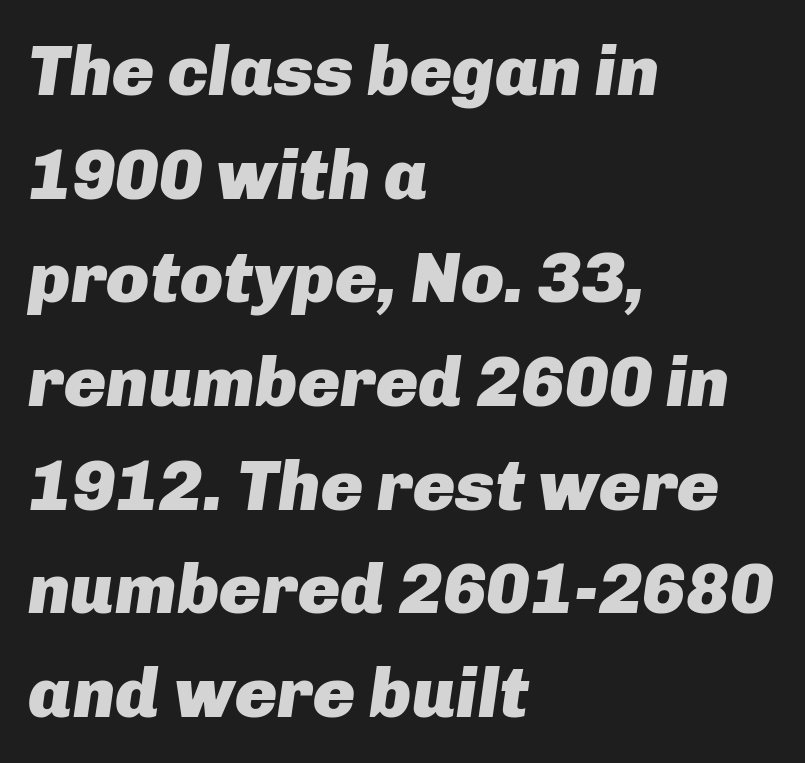
Q: Is the text bold? A: Yes.
Q: Is the text italic (slanted)? A: Yes, it leans right by about 8 degrees.
Q: Is the text underlined? A: No.
Q: How is the paragraph aligned? A: Left-aligned.
Q: Is the spacing between letters normal or unusually wide? A: Normal.
Q: Is the spacing between lines tight, normal or loose? A: Normal.
Q: Width (condensed, normal, or wide)? A: Normal.
Q: Stroke contrast? A: Low.
Q: x-height? A: Medium.
Q: Monospaced? A: No.
